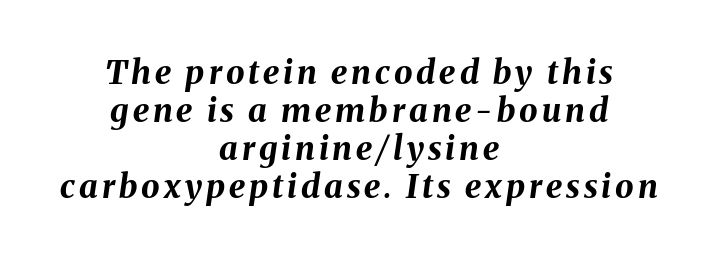
{"italic": "yes", "lean": "right", "slant_degrees": 8, "bold": "yes", "weight": "bold", "width": "normal", "stroke_contrast": "medium", "x_height": "medium", "monospaced": "no", "underline": "no", "align": "center", "line_spacing": "tight", "line_spacing_ratio": 1.15, "glyph_px": 33}
